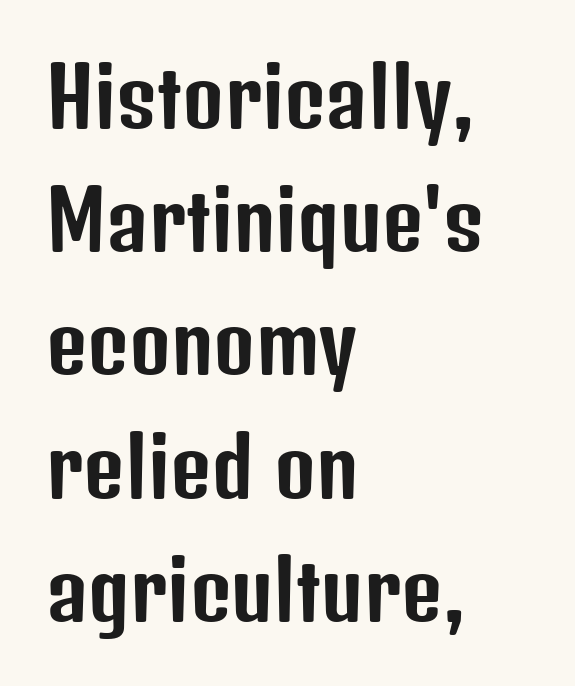
Q: Is the text italic (slanted)? A: No, it is upright.
Q: Is the typeface a serif or a sans-serif typeface? A: Sans-serif.
Q: Is the text underlined? A: No.
Q: How is the paragraph aligned? A: Left-aligned.
Q: Is the spacing between letters normal or unusually wide? A: Normal.
Q: Is the spacing between lines tight, normal or loose? A: Normal.
Q: Width (condensed, normal, or wide)? A: Condensed.
Q: Stroke contrast? A: Low.
Q: x-height? A: Medium.
Q: Monospaced? A: No.
